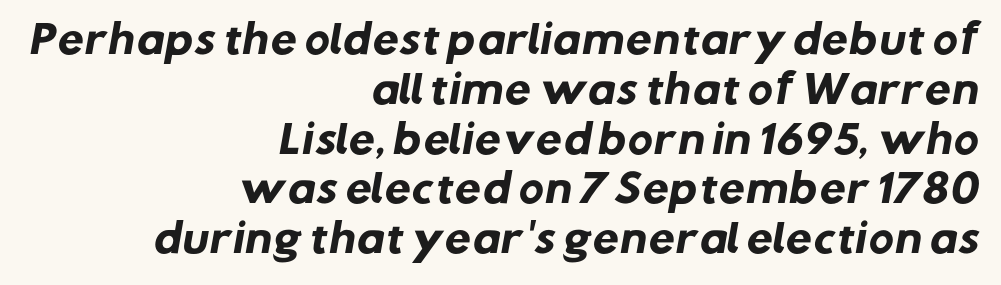
{"serif": "no", "bold": "yes", "weight": "heavy", "width": "normal", "stroke_contrast": "low", "x_height": "medium", "monospaced": "no", "underline": "no", "align": "right", "line_spacing": "normal", "line_spacing_ratio": 1.31, "letter_spacing": "normal", "letter_spacing_em": 0.0, "glyph_px": 38}
